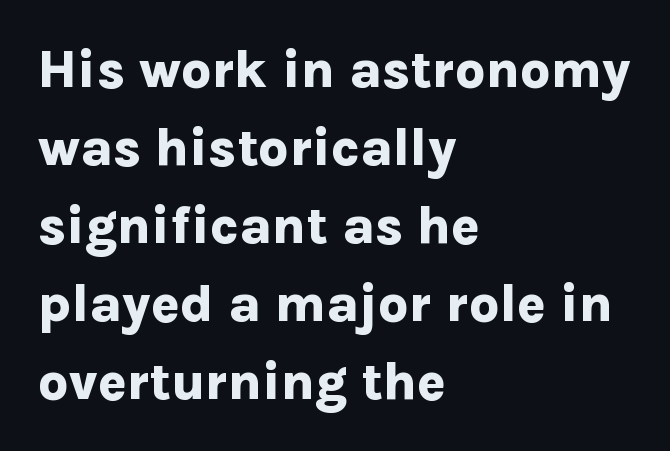
{"serif": "no", "italic": "no", "bold": "yes", "weight": "bold", "width": "normal", "stroke_contrast": "low", "x_height": "medium", "monospaced": "no", "underline": "no", "align": "left", "line_spacing": "normal", "line_spacing_ratio": 1.47, "letter_spacing": "normal", "letter_spacing_em": 0.0, "glyph_px": 53}
